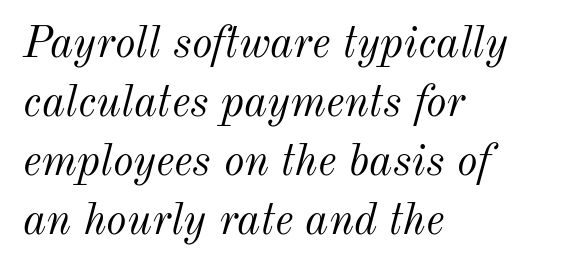
Letter spacing: default. The designer left line spacing at the default. The lettering tilts uniformly, giving the passage an italic look. The font is comparable to plain body text, perhaps lighter. This sample is left-justified, so line endings fall wherever the words run out. Check under the words: just untouched page.
